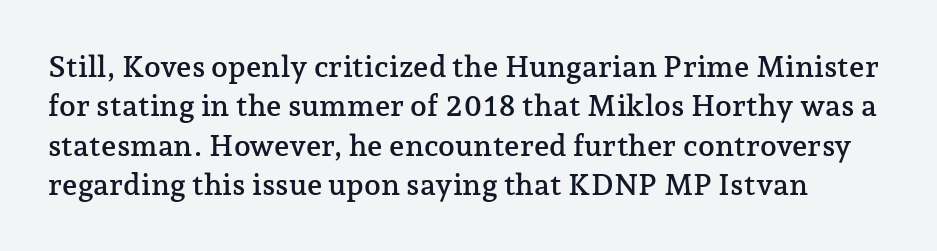
{"serif": "yes", "italic": "no", "width": "normal", "stroke_contrast": "low", "x_height": "medium", "monospaced": "no", "underline": "no", "line_spacing": "normal", "line_spacing_ratio": 1.31, "letter_spacing": "normal", "letter_spacing_em": 0.0, "glyph_px": 30}
